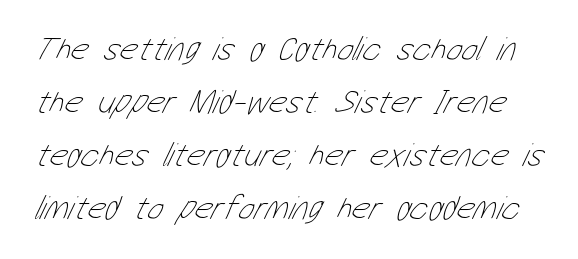
Q: Is the text bold? A: No.
Q: Is the text underlined? A: No.
Q: Is the spacing between letters normal or unusually wide? A: Normal.
Q: Is the spacing between lines tight, normal or loose? A: Normal.
Q: Width (condensed, normal, or wide)? A: Condensed.
Q: Stroke contrast? A: Low.
Q: x-height? A: Medium.
Q: Monospaced? A: No.
